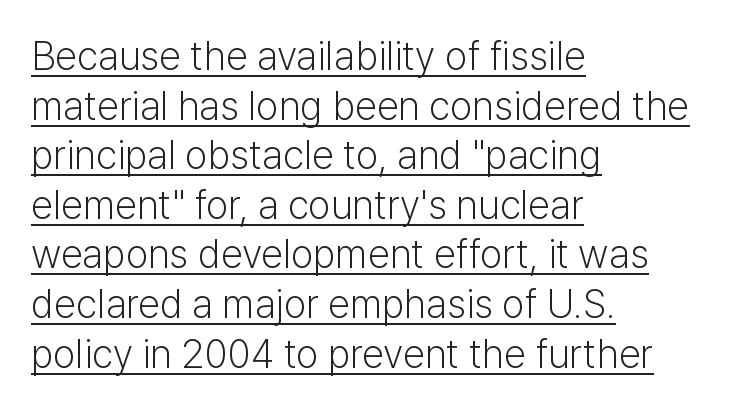
The image shows 40 px light sans-serif type, upright; set left-aligned, line spacing 1.24x, normal letter spacing, underlined; low stroke contrast and a medium x-height.
